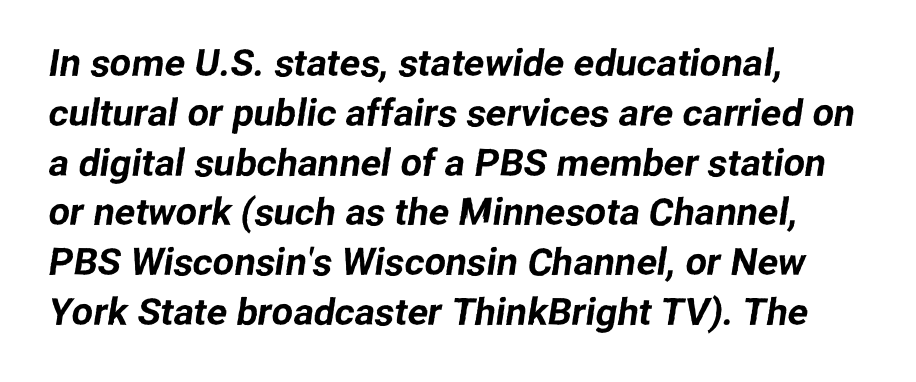
{"serif": "no", "width": "normal", "stroke_contrast": "low", "x_height": "medium", "monospaced": "no", "underline": "no", "align": "left", "line_spacing": "normal", "line_spacing_ratio": 1.31, "letter_spacing": "normal", "letter_spacing_em": 0.0, "glyph_px": 38}
